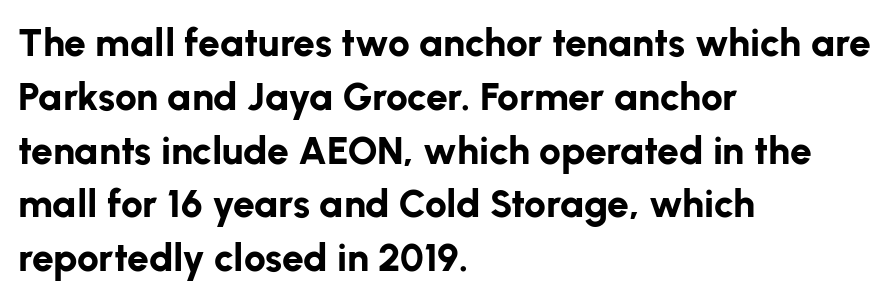
The image shows 39 px bold sans-serif type, upright; set left-aligned, normal line spacing (1.38x), normal letter spacing, not underlined; low stroke contrast and a medium x-height.
